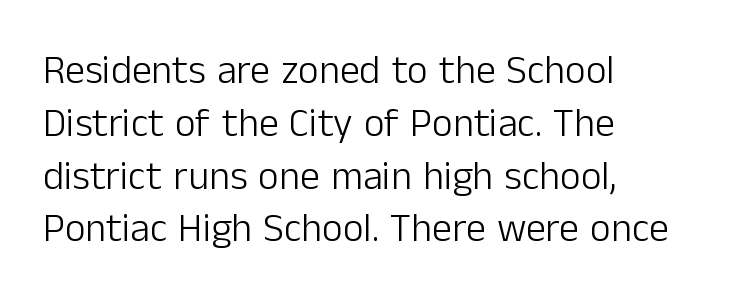
{"serif": "no", "italic": "no", "bold": "no", "weight": "light", "width": "normal", "stroke_contrast": "low", "x_height": "medium", "monospaced": "no", "underline": "no", "align": "left", "line_spacing": "normal", "line_spacing_ratio": 1.32, "letter_spacing": "normal", "letter_spacing_em": 0.0, "glyph_px": 40}
